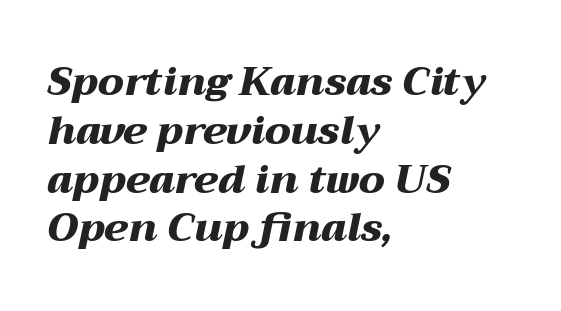
The image shows 40 px heavy, wide type, italic (leaning right); set left-aligned, line spacing 1.22x, normal letter spacing, not underlined; medium stroke contrast and a medium x-height.
